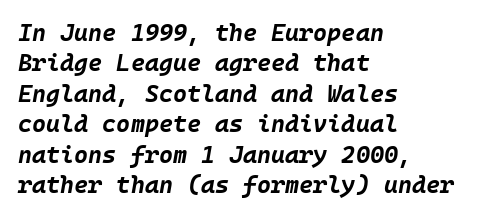
The axis of the letterforms is tilted away from vertical. Every row of glyphs begins at an identical x-position on the left. Compared with typical paragraphs, the rows here are spaced about the same. Nobody touched the tracking dial on this one. Weight check: bold — yes, fully. Glance below the letters and you will spot only blank space.
